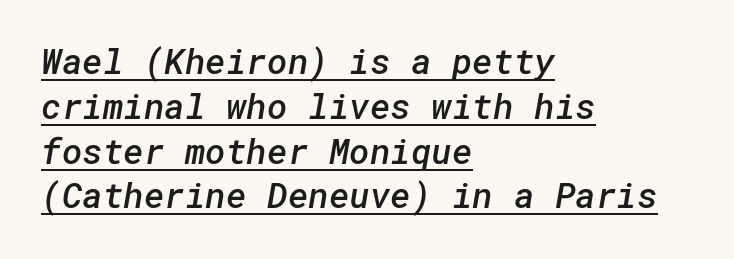
The image shows 35 px semibold sans-serif type; set left-aligned, normal line spacing (1.28x), normal letter spacing, underlined; low stroke contrast and a medium x-height.
